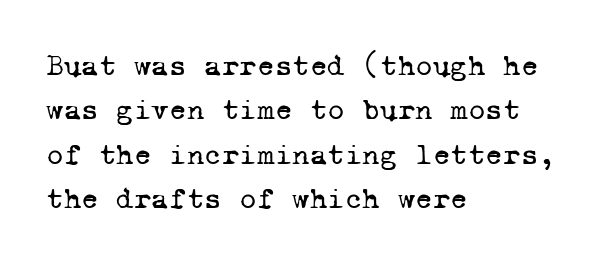
The image shows 30 px regular-weight serif type, monospaced; set left-aligned, normal line spacing (1.48x), normal letter spacing, not underlined; low stroke contrast and a medium x-height.
